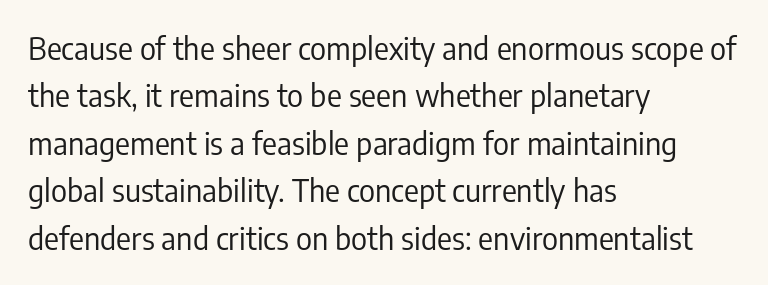
{"serif": "no", "italic": "no", "bold": "no", "weight": "regular", "width": "condensed", "stroke_contrast": "low", "x_height": "medium", "monospaced": "no", "underline": "no", "align": "left", "line_spacing": "normal", "line_spacing_ratio": 1.53, "letter_spacing": "normal", "letter_spacing_em": 0.0, "glyph_px": 31}
